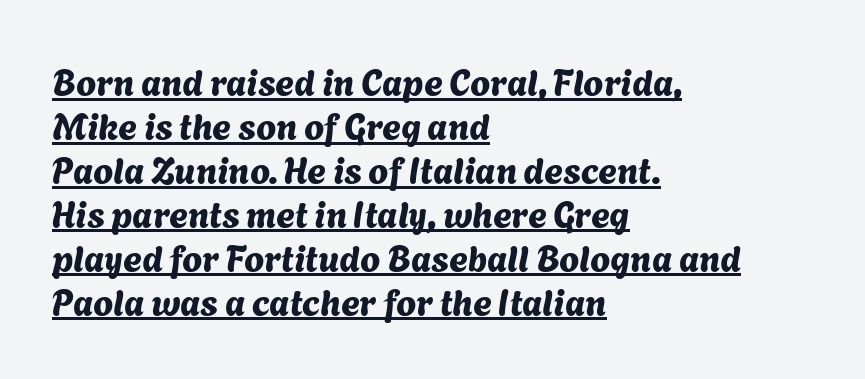
These lines keep a tight, regular rhythm from letter to letter. This rendering features underlined lettering. A typesetter would call this proportional, since set widths differ per character. Type style note: lacks serifs.
